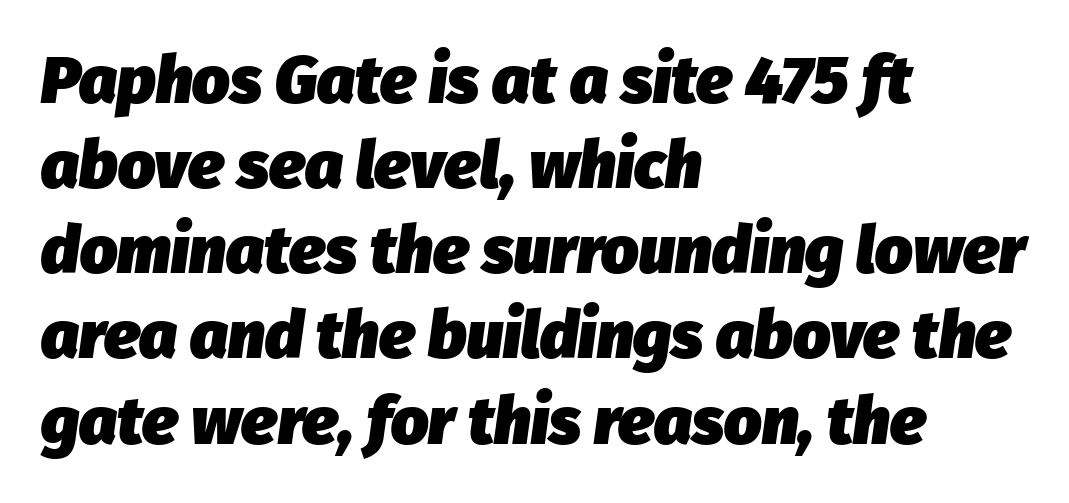
Q: Is the text bold? A: Yes.
Q: Is the text italic (slanted)? A: Yes, it leans right by about 8 degrees.
Q: Is the text underlined? A: No.
Q: How is the paragraph aligned? A: Left-aligned.
Q: Is the spacing between letters normal or unusually wide? A: Normal.
Q: Is the spacing between lines tight, normal or loose? A: Normal.
Q: Width (condensed, normal, or wide)? A: Normal.
Q: Stroke contrast? A: Low.
Q: x-height? A: Medium.
Q: Monospaced? A: No.
